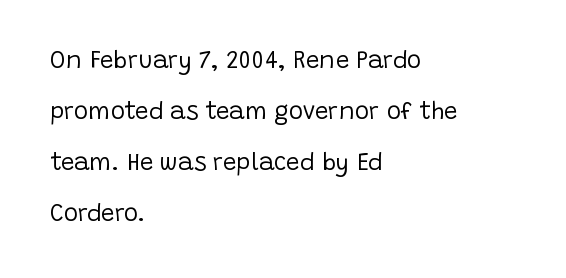
The image shows 24 px text type, upright; set left-aligned, loose line spacing (2.12x), normal letter spacing, not underlined.
